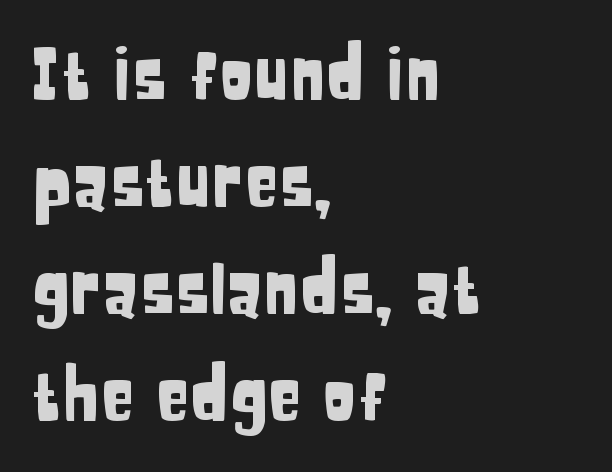
Does extra space separate the letters? No, they use regular spacing. The passage shown is typed in a proportional face where columns would drift. Underlining? Definitely not there. Casual observation: everything's shoved over to the left.
